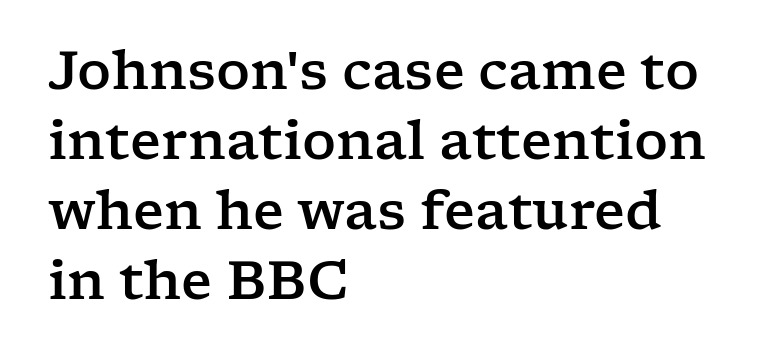
The image shows 53 px wide serif type, upright; set left-aligned, normal line spacing (1.32x), normal letter spacing, not underlined; low stroke contrast and a medium x-height.
